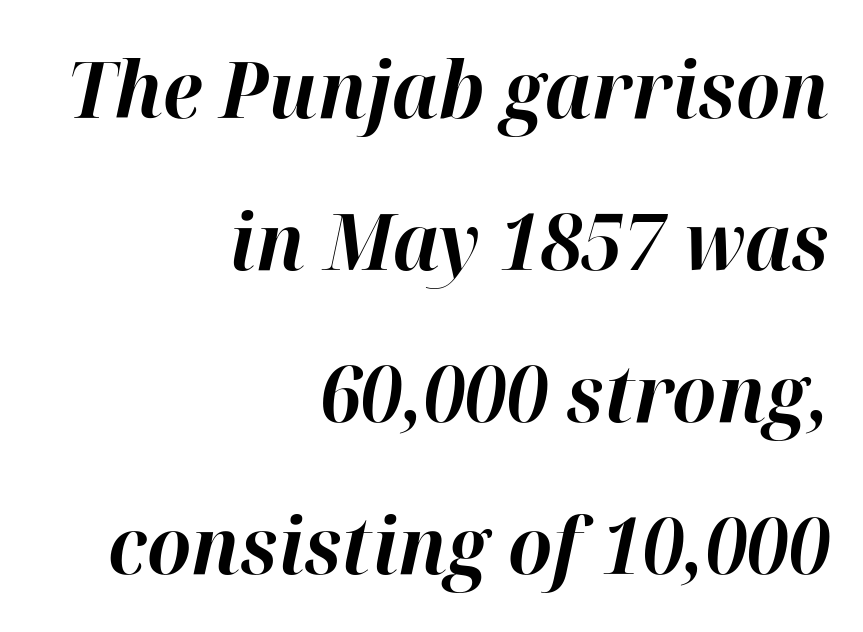
The image shows 78 px bold type, italic (leaning right); set right-aligned, loose line spacing (1.95x), normal letter spacing, not underlined; high stroke contrast and a medium x-height.
